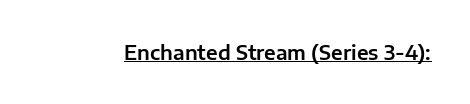
Q: Is the text italic (slanted)? A: No, it is upright.
Q: Is the text underlined? A: Yes.
Q: Is the spacing between letters normal or unusually wide? A: Normal.
